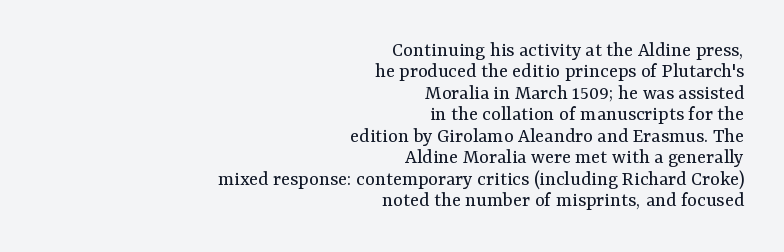
Q: Is the text bold? A: No.
Q: Is the text italic (slanted)? A: No, it is upright.
Q: Is the text underlined? A: No.
Q: How is the paragraph aligned? A: Right-aligned.
Q: Is the spacing between letters normal or unusually wide? A: Normal.
Q: Is the spacing between lines tight, normal or loose? A: Tight.
